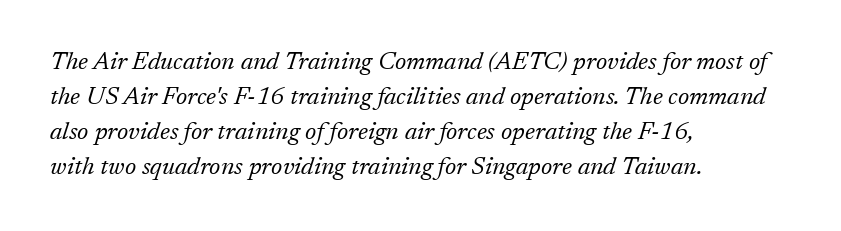
The image shows 25 px text type, italic (leaning right); set left-aligned, normal line spacing (1.4x), normal letter spacing, not underlined.
